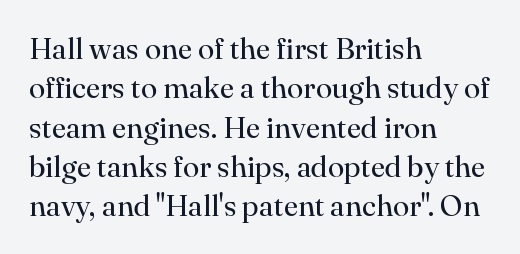
{"serif": "yes", "italic": "no", "bold": "no", "weight": "regular", "width": "normal", "stroke_contrast": "high", "x_height": "small", "monospaced": "no", "underline": "no", "align": "left", "line_spacing": "normal", "line_spacing_ratio": 1.31, "letter_spacing": "normal", "letter_spacing_em": 0.0, "glyph_px": 30}
